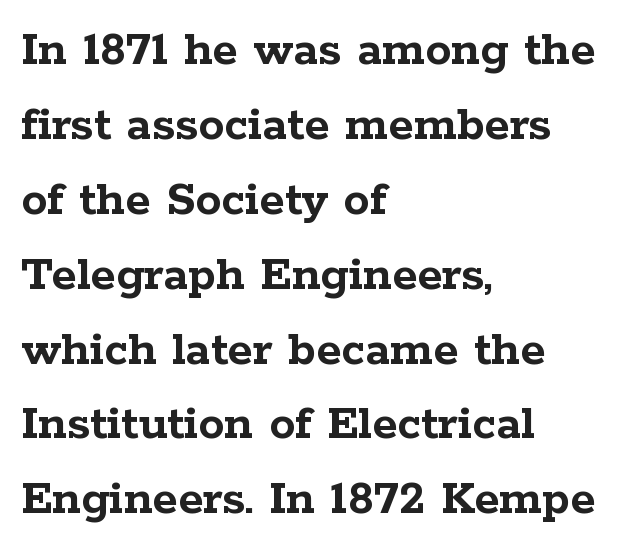
The image shows 52 px semibold, wide serif type, upright; set left-aligned, normal line spacing (1.44x), normal letter spacing, not underlined; low stroke contrast and a medium x-height.
